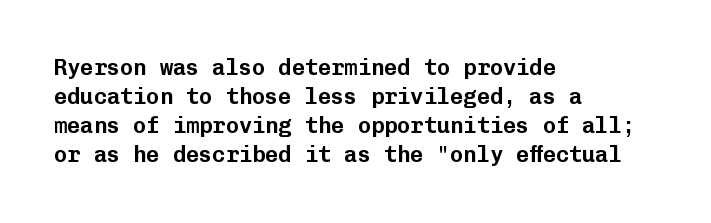
Q: Is the text italic (slanted)? A: No, it is upright.
Q: Is the text underlined? A: No.
Q: How is the paragraph aligned? A: Left-aligned.
Q: Is the spacing between letters normal or unusually wide? A: Normal.
Q: Is the spacing between lines tight, normal or loose? A: Normal.
